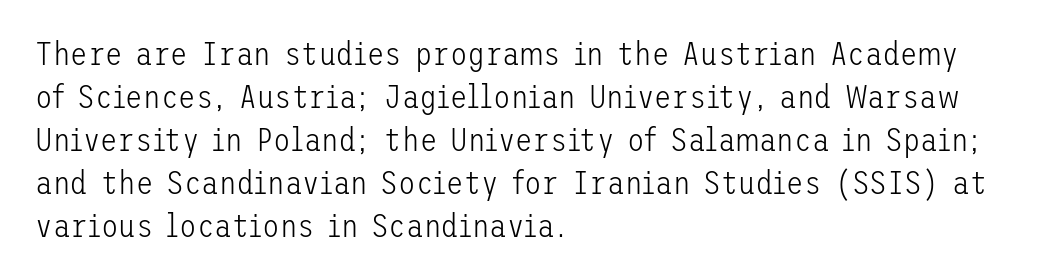
Caption: standard tracking, unaltered. Counters stay open thanks to moderate or lighter strokes. The font family rendered here belongs to the sans-serif group. Baseline-to-baseline distance is the conventional proportion of letter height.
